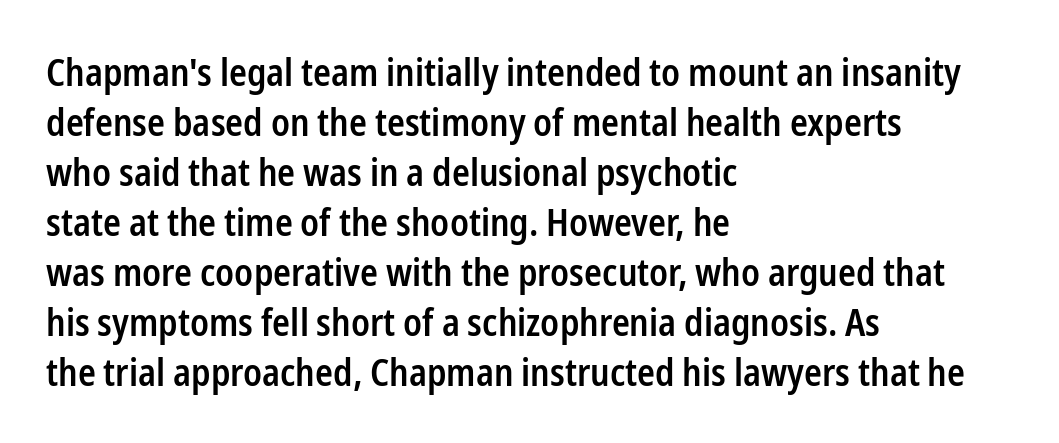
{"serif": "no", "italic": "no", "bold": "semi", "weight": "semibold", "width": "condensed", "stroke_contrast": "low", "x_height": "medium", "monospaced": "no", "underline": "no", "align": "left", "line_spacing": "normal", "line_spacing_ratio": 1.35, "letter_spacing": "normal", "letter_spacing_em": 0.0, "glyph_px": 37}
